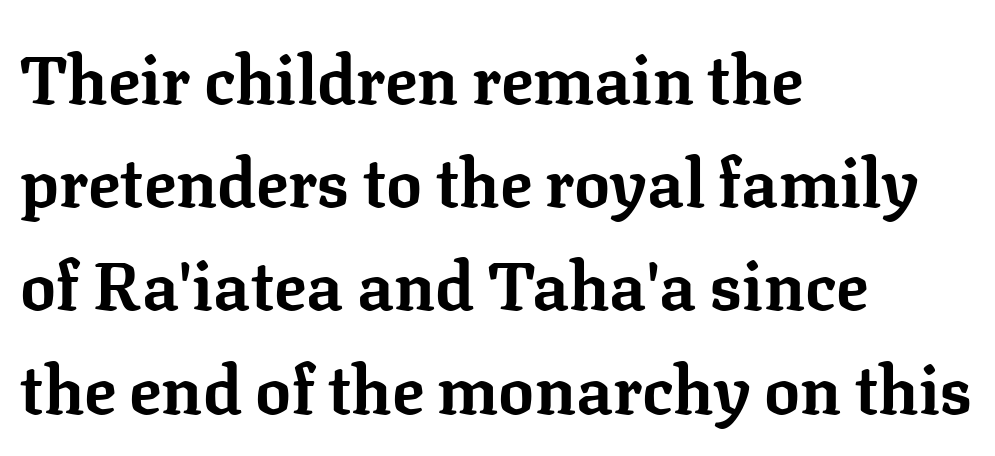
Q: Is the text bold? A: Yes.
Q: Is the text italic (slanted)? A: No, it is upright.
Q: Is the typeface a serif or a sans-serif typeface? A: Serif.
Q: Is the text underlined? A: No.
Q: How is the paragraph aligned? A: Left-aligned.
Q: Is the spacing between letters normal or unusually wide? A: Normal.
Q: Is the spacing between lines tight, normal or loose? A: Normal.
Q: Width (condensed, normal, or wide)? A: Normal.
Q: Stroke contrast? A: Low.
Q: x-height? A: Medium.
Q: Monospaced? A: No.
